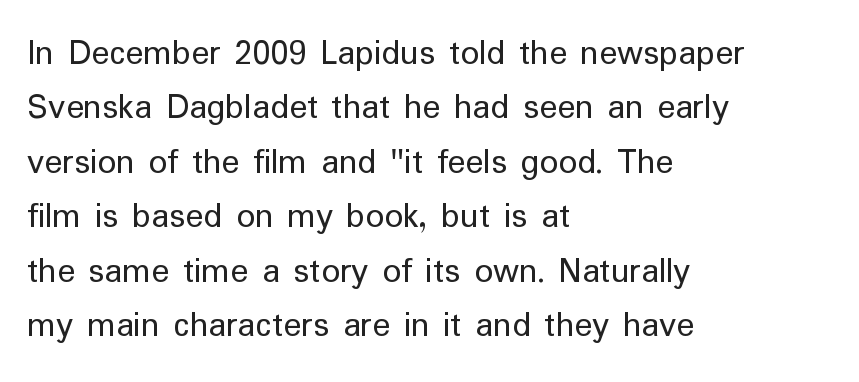
The image shows 37 px regular-weight sans-serif type, upright; set left-aligned, normal line spacing (1.47x), normal letter spacing, not underlined; low stroke contrast and a medium x-height.
